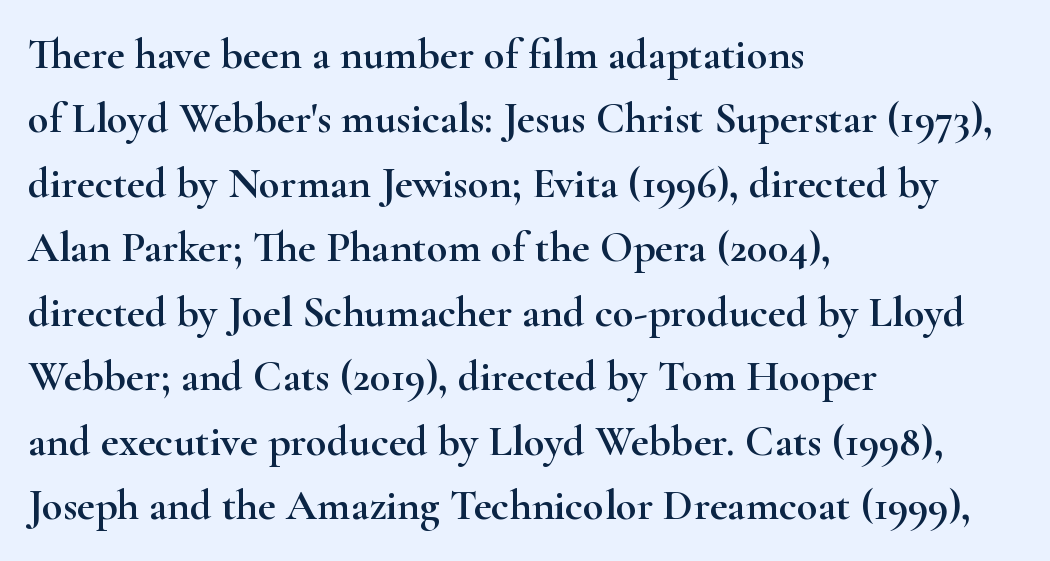
This block has exactly the height ordinary leading produces. Think of a printed novel: that variable character pitch is what you see here. The paragraph shown leans on its left margin. This rendering leaves character spacing at its baseline value. The axis of the letterforms is exactly vertical. Old-style or modern, the face here clearly has serifs.
